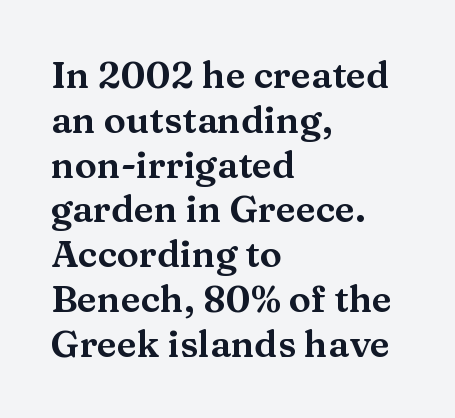
Nope, not italic — everything's standing straight. Glyph-to-glyph distance matches everyday printed text. The paragraph has a hard left edge and a soft right edge. Descender tails drop into unmarked territory. Spacing verdict: proportional, widths tailored to each character. Type style note: has serifs.
